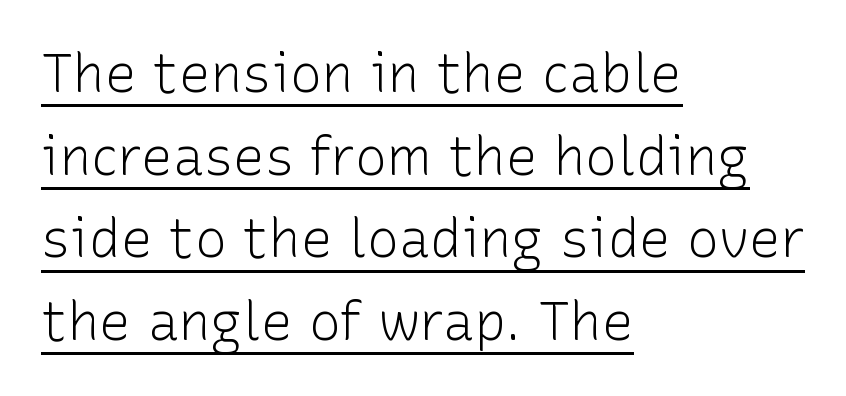
{"serif": "no", "italic": "no", "bold": "no", "weight": "light", "width": "normal", "stroke_contrast": "low", "x_height": "medium", "monospaced": "no", "underline": "yes", "align": "left", "line_spacing": "normal", "line_spacing_ratio": 1.56, "letter_spacing": "normal", "letter_spacing_em": 0.0, "glyph_px": 53}
